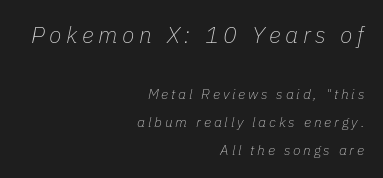
{"italic": "yes", "lean": "right", "slant_degrees": 11, "bold": "no", "underline": "no", "align": "right", "line_spacing": "loose", "line_spacing_ratio": 2.01, "letter_spacing": "wide", "letter_spacing_em": 0.2, "larger_block": "first", "size_ratio": 1.64, "glyph_px": 23}
